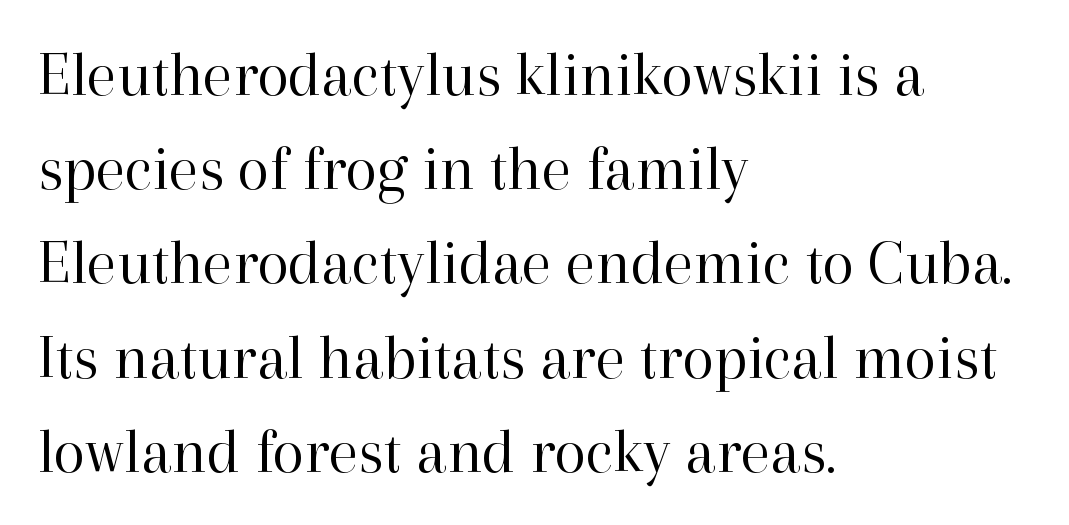
The setting favours the left margin, as ordinary paragraphs usually do. These lines are composed in type with serifs. This sample has the flowing, uneven cadence of proportional lettering. The line-height multiplier appears to be the usual default. Caption: face not bold, strokes unweighted.
